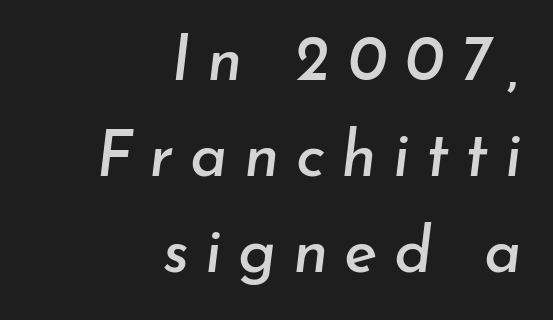
{"italic": "yes", "lean": "right", "slant_degrees": 7, "width": "normal", "stroke_contrast": "low", "x_height": "small", "monospaced": "no", "underline": "no", "align": "right", "line_spacing": "normal", "line_spacing_ratio": 1.52, "letter_spacing": "wide", "letter_spacing_em": 0.26, "glyph_px": 63}
